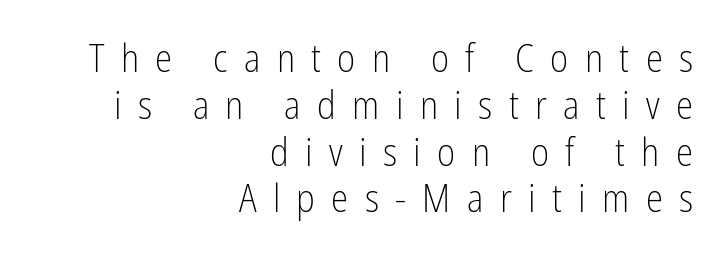
{"serif": "no", "italic": "no", "bold": "no", "weight": "light", "width": "condensed", "stroke_contrast": "low", "x_height": "medium", "monospaced": "no", "underline": "no", "align": "right", "line_spacing_ratio": 1.2, "letter_spacing": "wide", "letter_spacing_em": 0.42, "glyph_px": 39}
